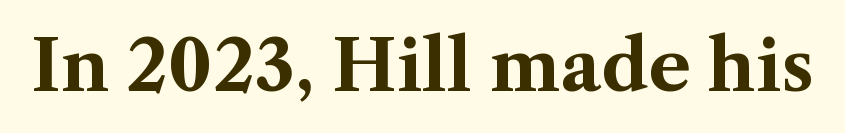
Q: Is the text bold? A: Yes.
Q: Is the text italic (slanted)? A: No, it is upright.
Q: Is the typeface a serif or a sans-serif typeface? A: Serif.
Q: Is the text underlined? A: No.
Q: Is the spacing between letters normal or unusually wide? A: Normal.
Q: Width (condensed, normal, or wide)? A: Normal.
Q: Stroke contrast? A: Medium.
Q: x-height? A: Medium.
Q: Monospaced? A: No.
